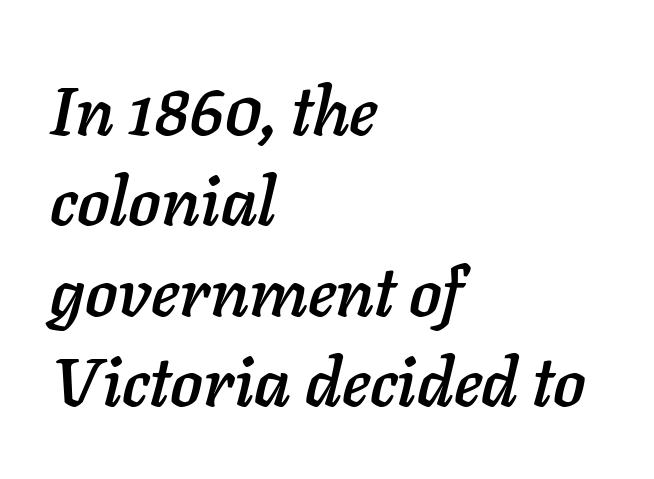
The image shows 68 px text type, italic (leaning right); set left-aligned, normal line spacing (1.33x), normal letter spacing, not underlined; low stroke contrast and a medium x-height.
